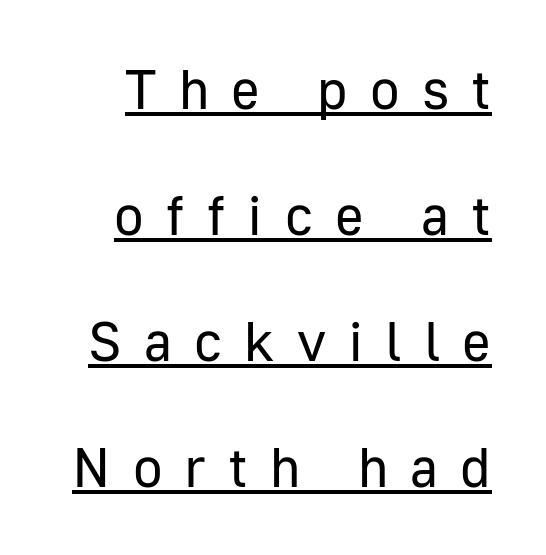
Notice how the stems are strictly vertical — no italics here. Like a heading marked for emphasis, these lines bear an underscore. A typesetter would call this proportional, since set widths differ per character. Does the leading feel generous? Absolutely, it's lavish.
